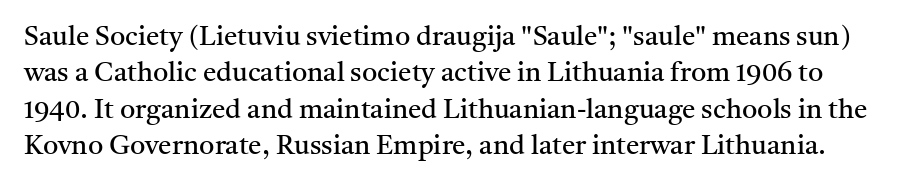
{"italic": "no", "bold": "no", "underline": "no", "line_spacing": "normal", "line_spacing_ratio": 1.35, "letter_spacing": "normal", "letter_spacing_em": 0.0, "glyph_px": 27}
